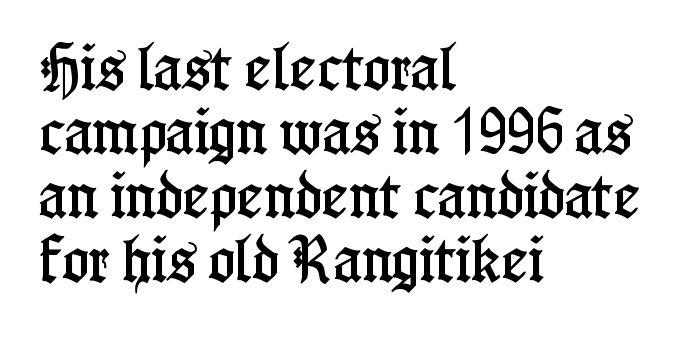
If you drew a line through each stem, it would be perfectly vertical. The passage shown is typed in a proportional face where columns would drift. Decoration check: the copy has no underline. The type family on display is of the serif kind.
